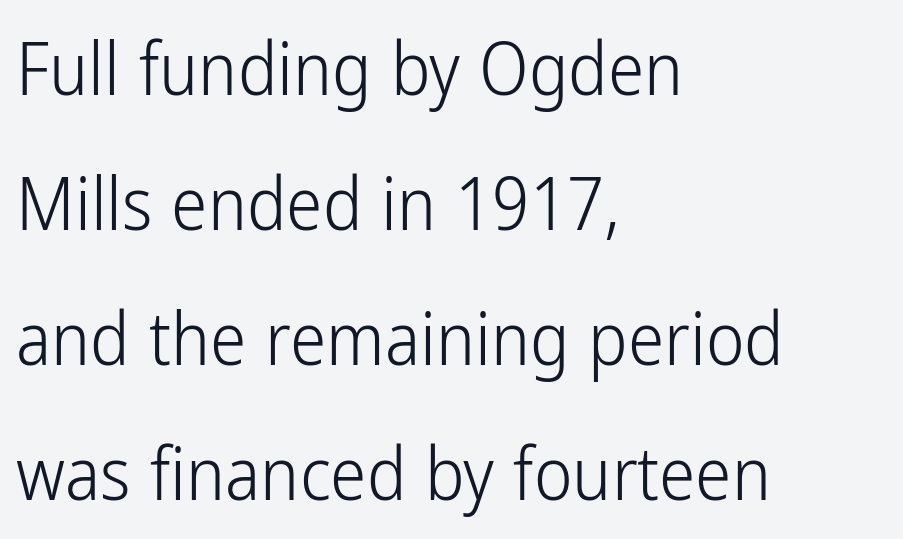
{"serif": "no", "italic": "no", "bold": "no", "weight": "light", "width": "condensed", "stroke_contrast": "low", "x_height": "medium", "monospaced": "no", "underline": "no", "align": "left", "line_spacing_ratio": 1.85, "letter_spacing": "normal", "letter_spacing_em": 0.0, "glyph_px": 73}
